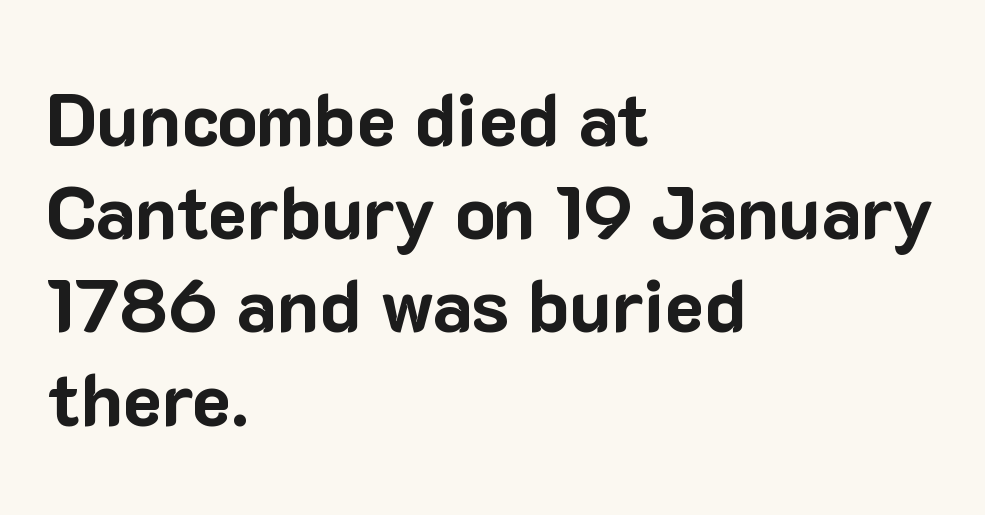
Q: Is the text bold? A: Yes.
Q: Is the text italic (slanted)? A: No, it is upright.
Q: Is the typeface a serif or a sans-serif typeface? A: Sans-serif.
Q: Is the text underlined? A: No.
Q: How is the paragraph aligned? A: Left-aligned.
Q: Is the spacing between letters normal or unusually wide? A: Normal.
Q: Is the spacing between lines tight, normal or loose? A: Normal.
Q: Width (condensed, normal, or wide)? A: Normal.
Q: Stroke contrast? A: Low.
Q: x-height? A: Medium.
Q: Monospaced? A: No.
